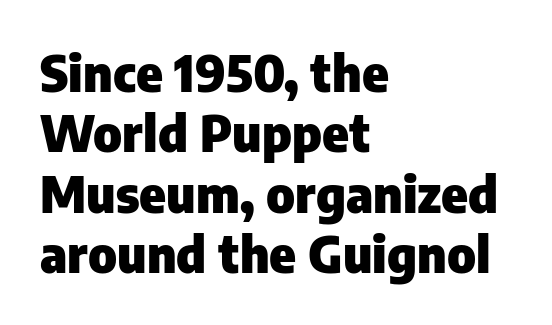
Q: Is the text bold? A: Yes.
Q: Is the text italic (slanted)? A: No, it is upright.
Q: Is the typeface a serif or a sans-serif typeface? A: Sans-serif.
Q: Is the text underlined? A: No.
Q: How is the paragraph aligned? A: Left-aligned.
Q: Is the spacing between letters normal or unusually wide? A: Normal.
Q: Width (condensed, normal, or wide)? A: Normal.
Q: Stroke contrast? A: Low.
Q: x-height? A: Medium.
Q: Monospaced? A: No.
